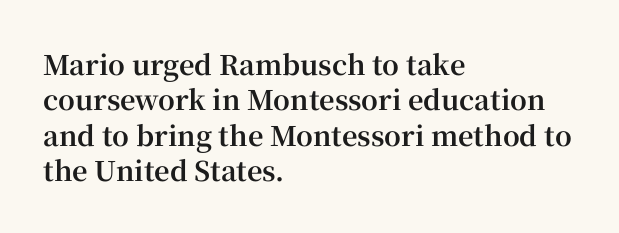
A clean baseline with only descenders dipping below it. These lines stack with their left ends in a neat column. Regular leading. Pretty heavy lettering here — definitely bold. Does extra space separate the letters? No, they use regular spacing.
